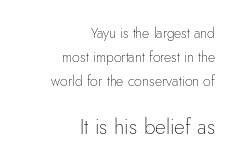
The image shows 21 px text type, upright; set right-aligned, normal line spacing (1.7x), normal letter spacing, not underlined; the second (bottom) block is 1.5x larger.
